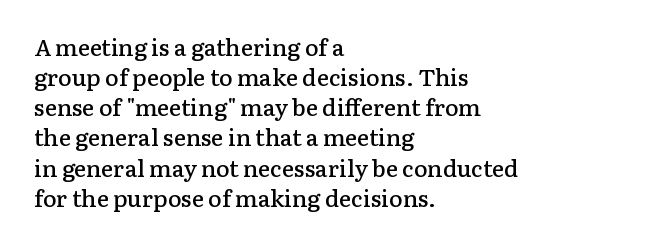
{"italic": "no", "bold": "semi", "underline": "no", "align": "left", "line_spacing": "normal", "line_spacing_ratio": 1.31, "letter_spacing": "normal", "letter_spacing_em": 0.0, "glyph_px": 23}
